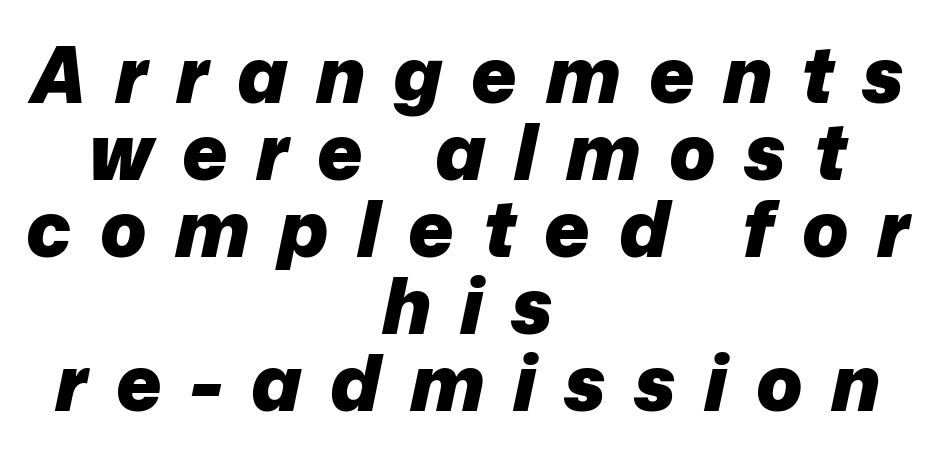
Think of a printed novel: that variable character pitch is what you see here. Stroke thickness is high; the sample reads as a true bold. Does the lettering tilt? It does — this is italic. Loose tracking; the words dissolve into strings of separated letters.
